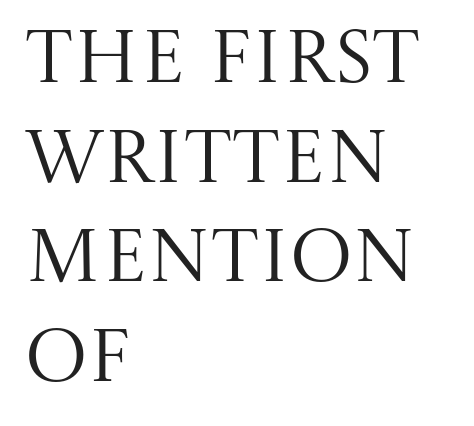
The image shows 75 px regular-weight serif type, upright; set left-aligned, normal line spacing (1.33x), normal letter spacing, not underlined; medium stroke contrast and a large x-height.
